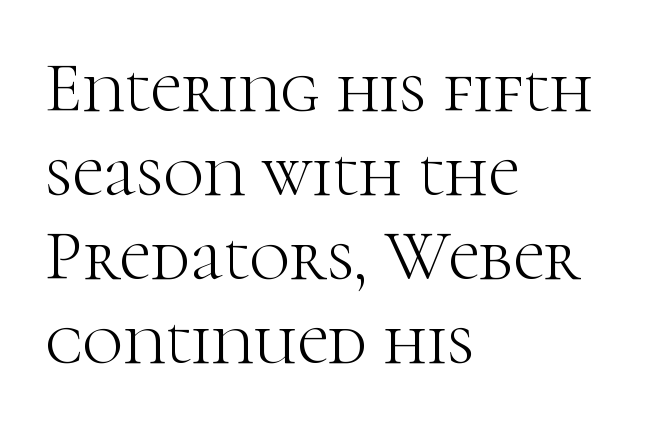
The image shows 70 px light serif type, upright; set left-aligned, line spacing 1.2x, normal letter spacing, not underlined; high stroke contrast and a medium x-height.
